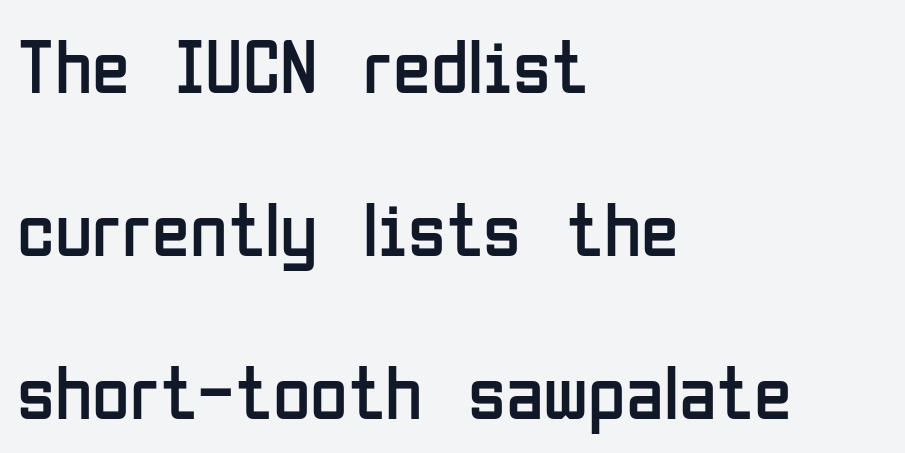
Q: Is the text bold? A: No.
Q: Is the text italic (slanted)? A: No, it is upright.
Q: Is the typeface a serif or a sans-serif typeface? A: Sans-serif.
Q: Is the text underlined? A: No.
Q: How is the paragraph aligned? A: Left-aligned.
Q: Is the spacing between letters normal or unusually wide? A: Normal.
Q: Is the spacing between lines tight, normal or loose? A: Loose.
Q: Width (condensed, normal, or wide)? A: Condensed.
Q: Stroke contrast? A: Low.
Q: x-height? A: Medium.
Q: Monospaced? A: No.
